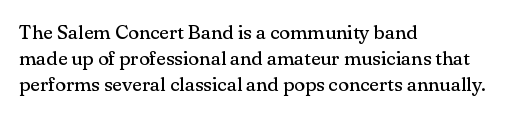
{"italic": "no", "bold": "no", "underline": "no", "align": "left", "line_spacing": "normal", "line_spacing_ratio": 1.31, "letter_spacing": "normal", "letter_spacing_em": 0.0, "glyph_px": 20}
